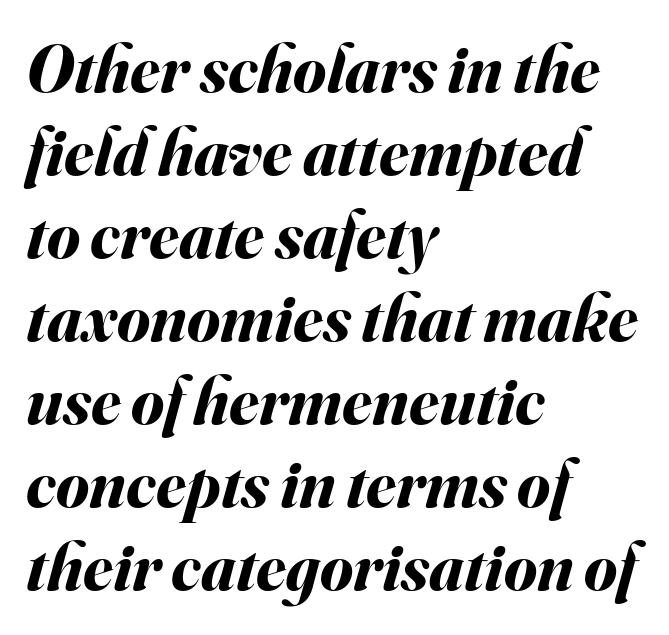
Teacher's note: observe the even left margin — that is flush-left alignment. Typesetter's note: full bold, strokes at maximum text heaviness. The typography opts for an oblique posture over an upright one. Proportional: the letters do not fall into vertical columns. These lines keep a tight, regular rhythm from letter to letter. A clean baseline with only descenders dipping below it.
